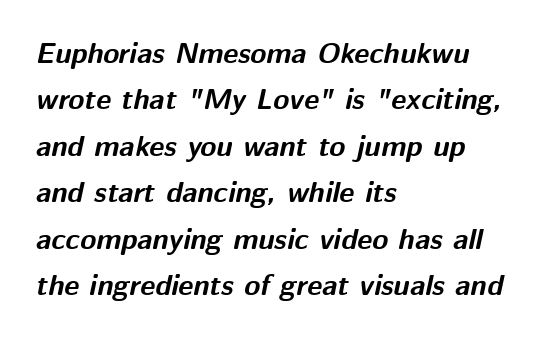
Anything drawn beneath the words? Only blank space. Each new line begins a customary step beneath the previous one. The face used here has the dense, thick strokes of a bold. Short note: letters normally spaced.
